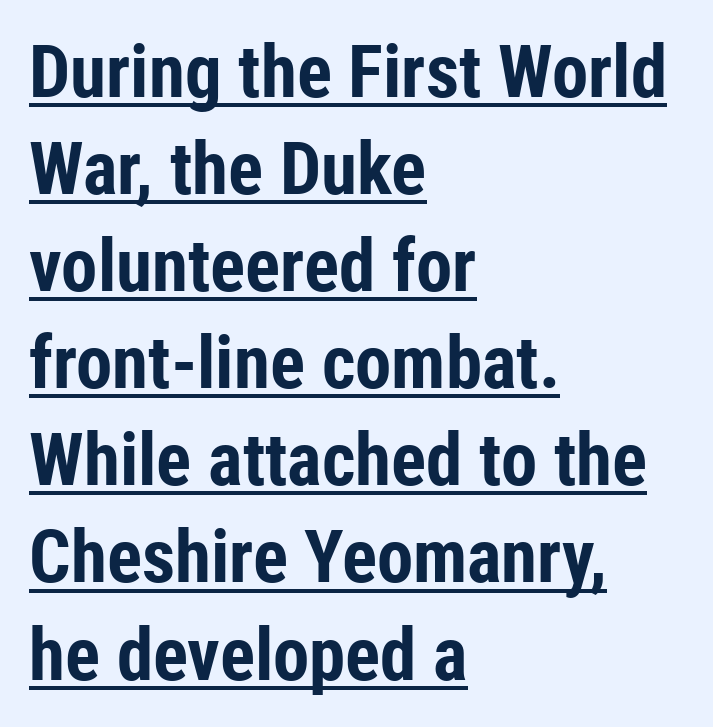
{"serif": "no", "italic": "no", "bold": "yes", "weight": "bold", "width": "condensed", "stroke_contrast": "low", "x_height": "medium", "monospaced": "no", "underline": "yes", "align": "left", "line_spacing": "normal", "line_spacing_ratio": 1.33, "letter_spacing": "normal", "letter_spacing_em": 0.0, "glyph_px": 73}
